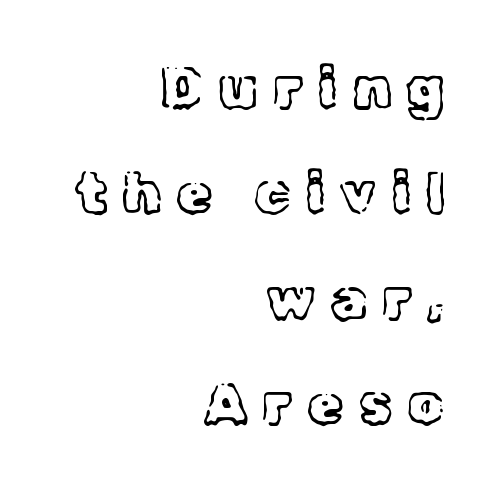
Q: Is the text bold? A: No.
Q: Is the text italic (slanted)? A: No, it is upright.
Q: Is the typeface a serif or a sans-serif typeface? A: Serif.
Q: Is the text underlined? A: No.
Q: How is the paragraph aligned? A: Right-aligned.
Q: Is the spacing between letters normal or unusually wide? A: Unusually wide.
Q: Width (condensed, normal, or wide)? A: Normal.
Q: x-height? A: Medium.
Q: Monospaced? A: No.
